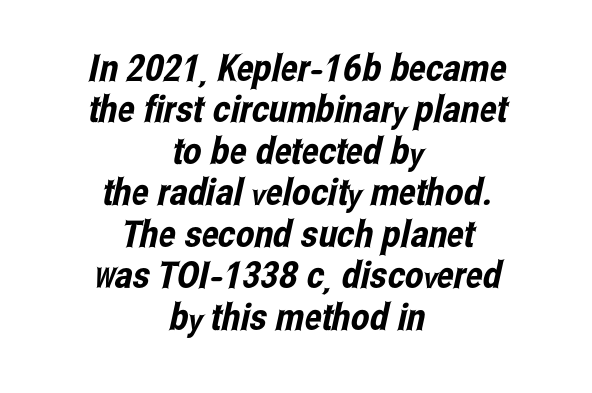
{"serif": "no", "width": "condensed", "stroke_contrast": "low", "x_height": "medium", "monospaced": "no", "underline": "no", "align": "center", "line_spacing": "tight", "line_spacing_ratio": 1.12, "letter_spacing": "normal", "letter_spacing_em": 0.0, "glyph_px": 37}
